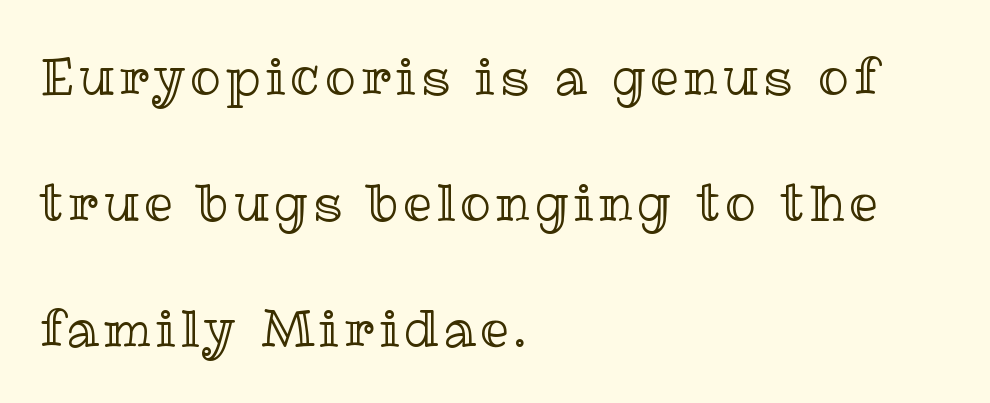
The image shows 51 px text type, upright; set left-aligned, loose line spacing (2.47x), not underlined; a medium x-height.
